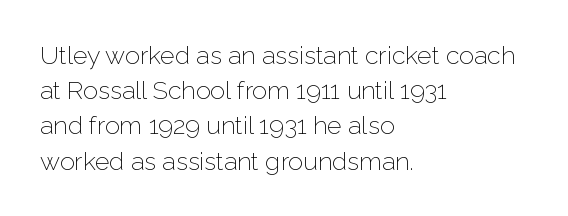
Weight: not bold — regular or lighter. Summary of vertical rhythm: regular, with standard interline spacing. Italic? Not at all — the glyphs are vertical. Words appear dense and cohesive because spacing is normal. Glance below the letters and you will spot only blank space.
